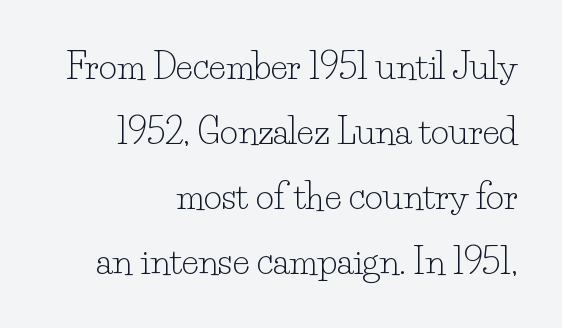
The image shows 35 px light serif type, upright; set right-aligned, line spacing 1.86x, normal letter spacing, not underlined; low stroke contrast and a small x-height.
